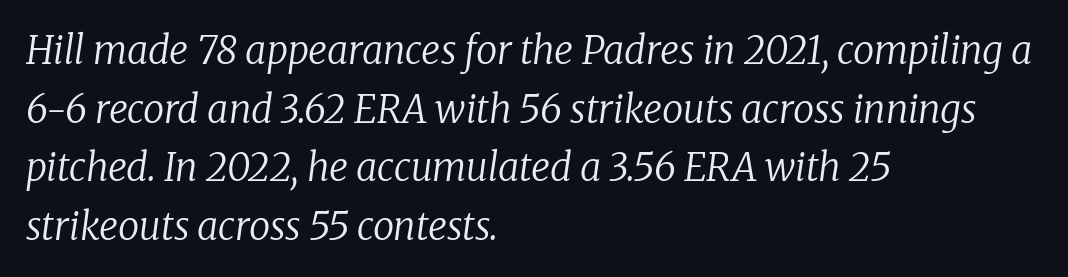
Compared with a typical body face, this is equally light or lighter still. The foot of each line stays bare and open. Regarding serifs, this sample has them. Tall strokes in this sample are angled rather than plumb. This sample keeps an unexceptional amount of space between lines. Spacing between characters is what you'd get straight out of the box.
